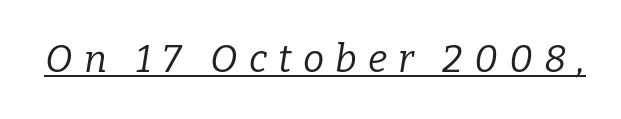
Q: Is the text bold? A: No.
Q: Is the text italic (slanted)? A: Yes, it leans right by about 9 degrees.
Q: Is the typeface a serif or a sans-serif typeface? A: Serif.
Q: Is the text underlined? A: Yes.
Q: Is the spacing between letters normal or unusually wide? A: Unusually wide.
Q: Width (condensed, normal, or wide)? A: Normal.
Q: Stroke contrast? A: Low.
Q: x-height? A: Medium.
Q: Monospaced? A: No.
